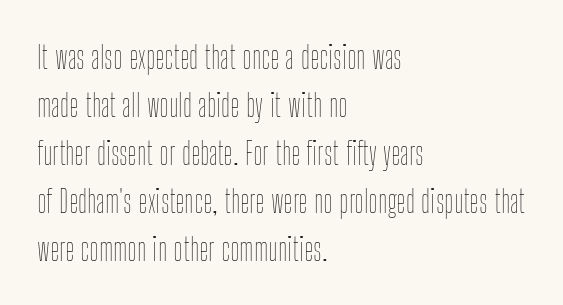
{"italic": "no", "bold": "no", "weight": "thin", "width": "condensed", "stroke_contrast": "low", "x_height": "medium", "monospaced": "no", "underline": "no", "align": "left", "line_spacing": "normal", "line_spacing_ratio": 1.5, "letter_spacing": "normal", "letter_spacing_em": 0.0, "glyph_px": 32}
